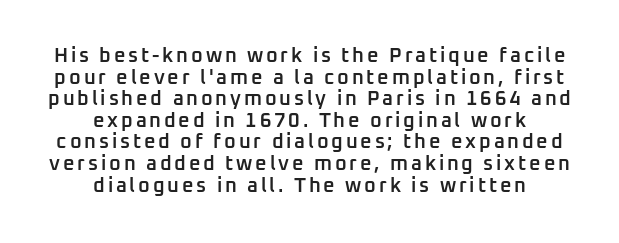
Q: Is the text bold? A: Semi-bold.
Q: Is the text italic (slanted)? A: No, it is upright.
Q: Is the text underlined? A: No.
Q: How is the paragraph aligned? A: Centered.
Q: Is the spacing between lines tight, normal or loose? A: Tight.
